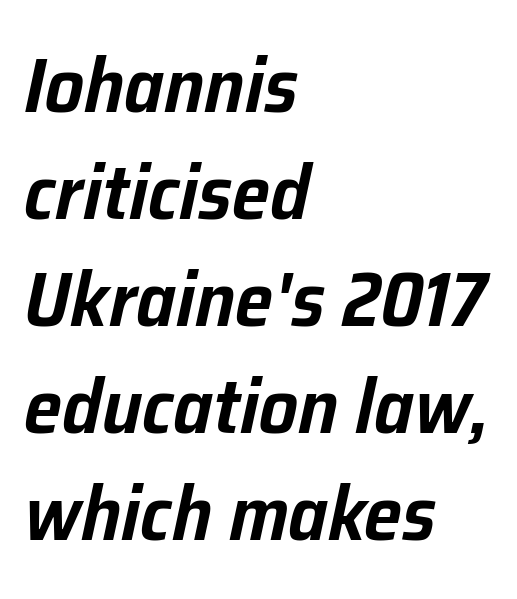
Q: Is the text italic (slanted)? A: Yes, it leans right by about 12 degrees.
Q: Is the text underlined? A: No.
Q: How is the paragraph aligned? A: Left-aligned.
Q: Is the spacing between letters normal or unusually wide? A: Normal.
Q: Is the spacing between lines tight, normal or loose? A: Normal.
Q: Width (condensed, normal, or wide)? A: Normal.
Q: Stroke contrast? A: Low.
Q: x-height? A: Medium.
Q: Monospaced? A: No.
